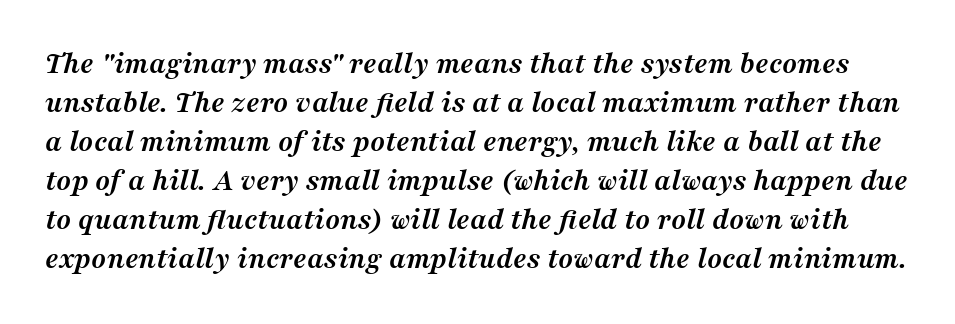
Q: Is the text bold? A: Yes.
Q: Is the text italic (slanted)? A: Yes, it leans right by about 16 degrees.
Q: Is the typeface a serif or a sans-serif typeface? A: Serif.
Q: Is the text underlined? A: No.
Q: Is the spacing between letters normal or unusually wide? A: Normal.
Q: Is the spacing between lines tight, normal or loose? A: Normal.
Q: Width (condensed, normal, or wide)? A: Normal.
Q: Stroke contrast? A: Medium.
Q: x-height? A: Medium.
Q: Monospaced? A: No.
